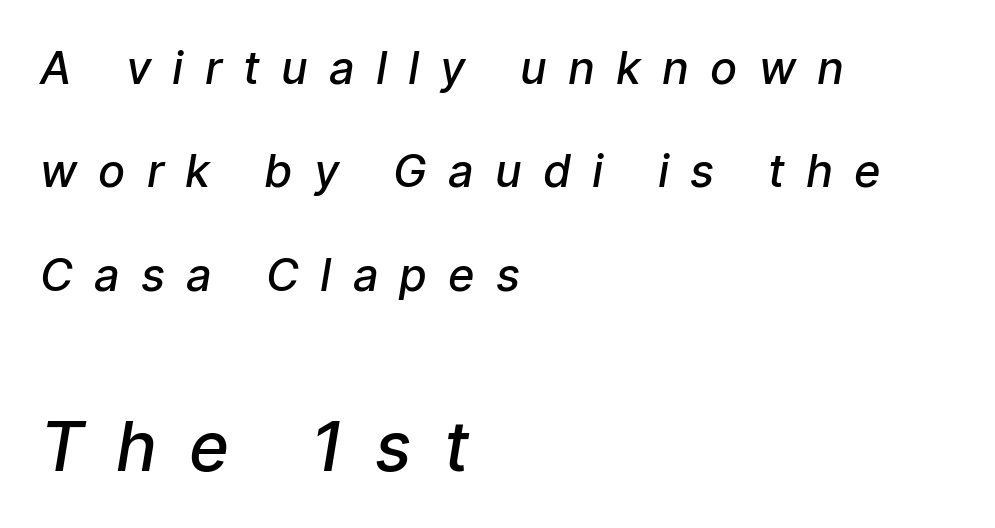
Weight: semibold (demi). Vertical spacing — loose. Font category for this specimen: sans-serif. Larger block? The one below; the one above is distinctly smaller.
